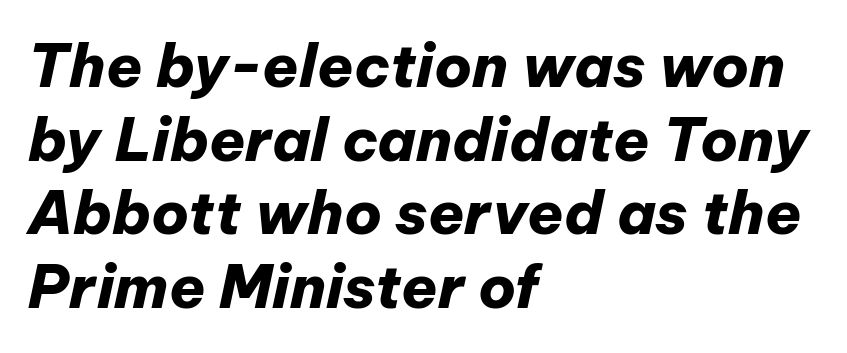
Look at the stroke-to-counter ratio: heavy, a bold. Check the space under the baseline: it is left empty. Spacing between characters is what you'd get straight out of the box. The letters advance in unequal steps, a hallmark of proportional type. Alignment: flush left.
